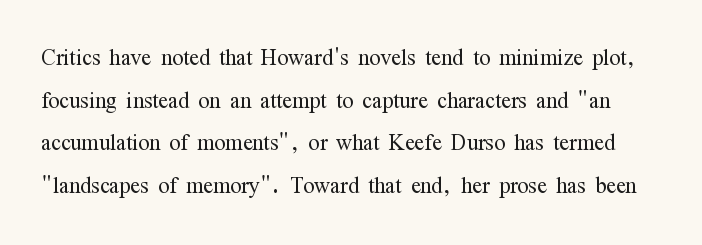
{"serif": "yes", "italic": "no", "bold": "no", "weight": "light", "width": "condensed", "stroke_contrast": "medium", "x_height": "medium", "monospaced": "no", "underline": "no", "line_spacing": "normal", "line_spacing_ratio": 1.47, "letter_spacing": "normal", "letter_spacing_em": 0.0, "glyph_px": 29}
